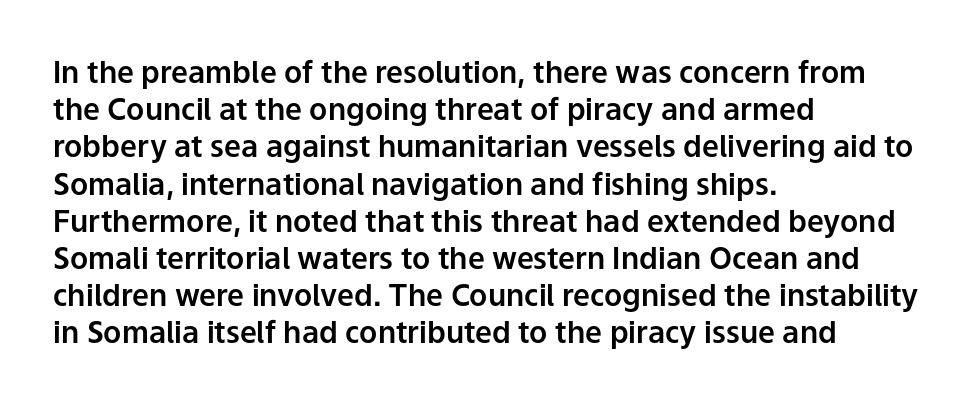
The image shows 30 px sans-serif type, upright; set left-aligned, line spacing 1.24x, normal letter spacing, not underlined; low stroke contrast and a medium x-height.
